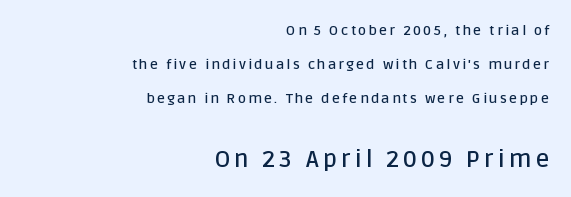
Which chunk is bigger? The second one — the bottom block dwarfs the top. The strokes are fattened partway — semibold, not bold. The string is rendered with underlining switched off. The block of text is sparse from top to bottom, with ample space between rows. Italic? Not at all — the glyphs are vertical.
